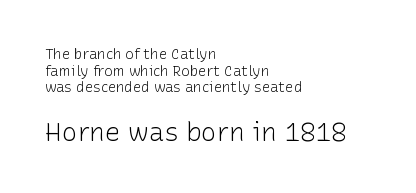
Rendered with straight, roman letterforms. A bare baseline throughout the passage. Type size steps up from the first block to the second. The letterforms sit shoulder to shoulder at normal distance. Summary of weight: not heavy and not bold.
